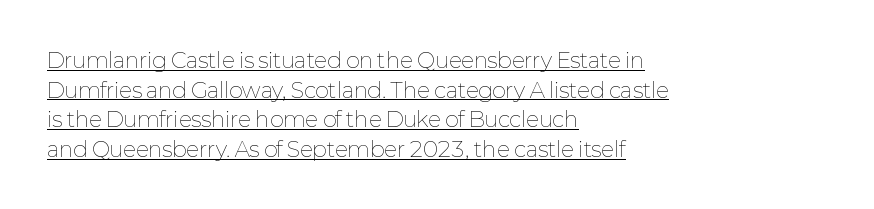
{"italic": "no", "bold": "no", "underline": "yes", "align": "left", "line_spacing": "normal", "line_spacing_ratio": 1.41, "letter_spacing": "normal", "letter_spacing_em": 0.0, "glyph_px": 21}
